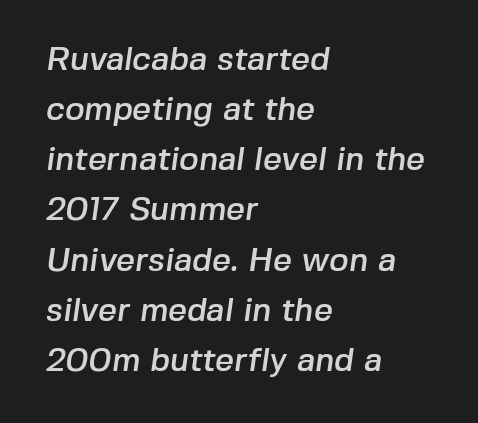
Q: Is the typeface a serif or a sans-serif typeface? A: Sans-serif.
Q: Is the text underlined? A: No.
Q: How is the paragraph aligned? A: Left-aligned.
Q: Is the spacing between letters normal or unusually wide? A: Normal.
Q: Is the spacing between lines tight, normal or loose? A: Normal.
Q: Width (condensed, normal, or wide)? A: Normal.
Q: Stroke contrast? A: Low.
Q: x-height? A: Medium.
Q: Monospaced? A: No.
